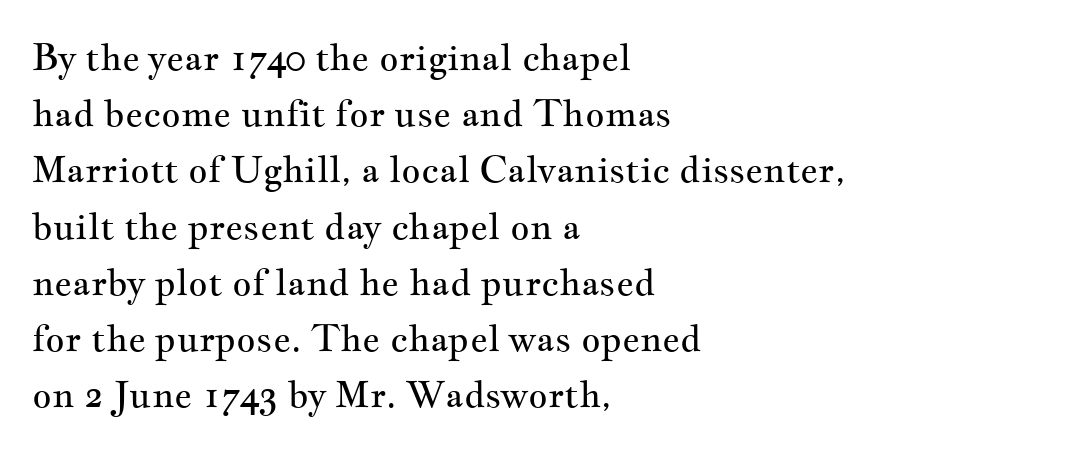
The image shows 37 px regular-weight, wide serif type, upright; set left-aligned, normal line spacing (1.52x), normal letter spacing, not underlined; medium stroke contrast and a small x-height.
